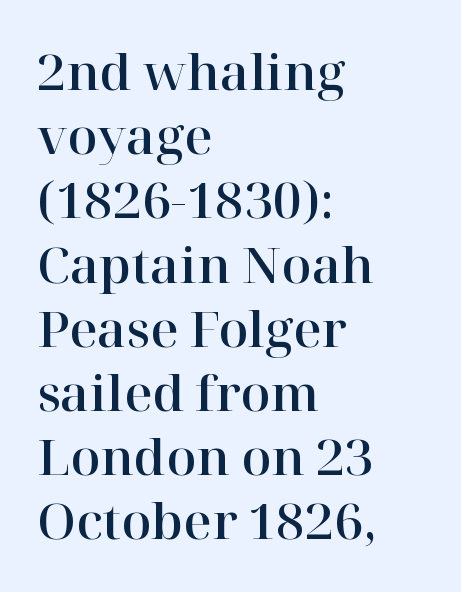
The image shows 49 px serif type, upright; set left-aligned, normal line spacing (1.31x), normal letter spacing, not underlined; high stroke contrast and a medium x-height.
